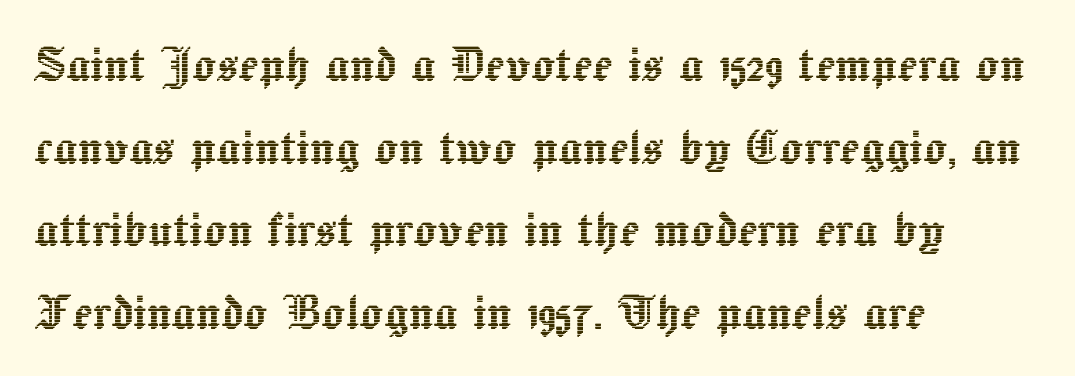
{"italic": "no", "width": "normal", "x_height": "medium", "monospaced": "no", "underline": "no", "align": "left", "line_spacing": "normal", "line_spacing_ratio": 1.4, "letter_spacing": "normal", "letter_spacing_em": 0.0, "glyph_px": 59}
